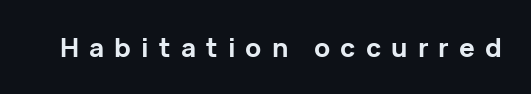
Q: Is the text bold? A: Yes.
Q: Is the text italic (slanted)? A: No, it is upright.
Q: Is the text underlined? A: No.
Q: Is the spacing between letters normal or unusually wide? A: Unusually wide.
